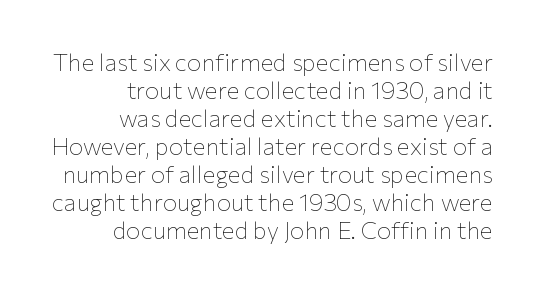
The image shows 24 px text type, upright; set right-aligned, line spacing 1.17x, normal letter spacing, not underlined.
